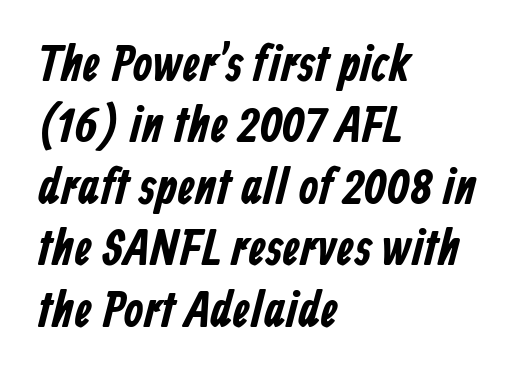
The image shows 50 px condensed sans-serif type; set left-aligned, line spacing 1.23x, normal letter spacing, not underlined; low stroke contrast and a medium x-height.
